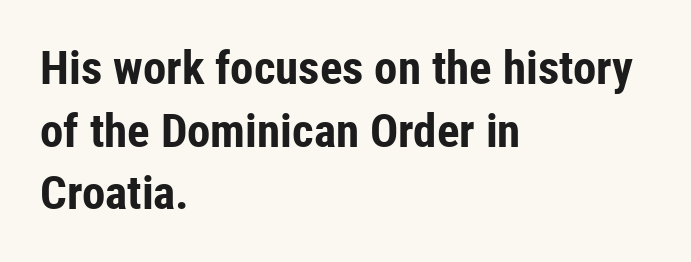
{"serif": "no", "italic": "no", "bold": "yes", "weight": "bold", "width": "condensed", "stroke_contrast": "low", "x_height": "medium", "monospaced": "no", "underline": "no", "align": "left", "line_spacing": "normal", "line_spacing_ratio": 1.33, "letter_spacing": "normal", "letter_spacing_em": 0.0, "glyph_px": 47}
